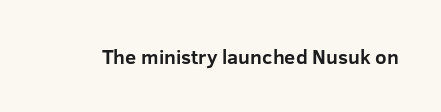
The image shows 20 px bold type, upright; set normal letter spacing, not underlined.
